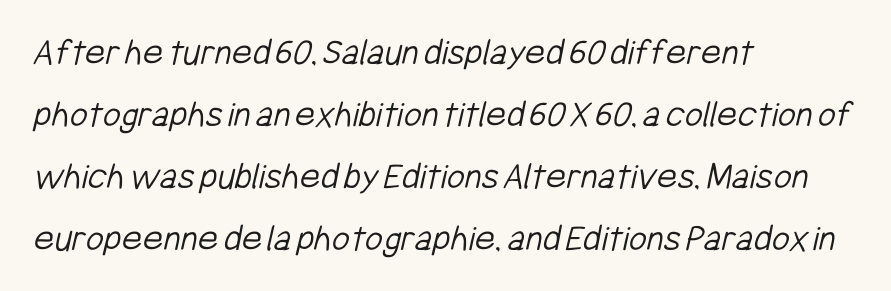
Students, observe: this is what conventionally led text looks like. Here the designer chose a conventional face with non-uniform glyph widths. The rendering shows plain stroke endings on the letterforms — a sans-serif design. Line beginnings align vertically; line endings do not. There is no visible air inserted between adjacent glyphs.
